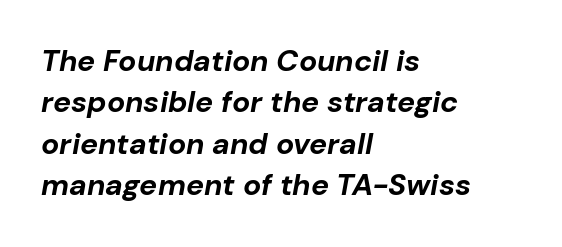
Tracking here is standard; glyphs follow each other at the usual distance. Regular leading. The glyphs are unaccompanied by any horizontal stroke below them. Every row of glyphs begins at an identical x-position on the left. This sample has the flowing, uneven cadence of proportional lettering. These words are printed bold, with thick strokes throughout.
